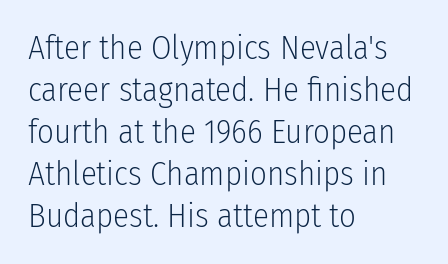
The image shows 33 px light, condensed sans-serif type, upright; set left-aligned, normal line spacing (1.27x), normal letter spacing, not underlined; low stroke contrast and a medium x-height.
